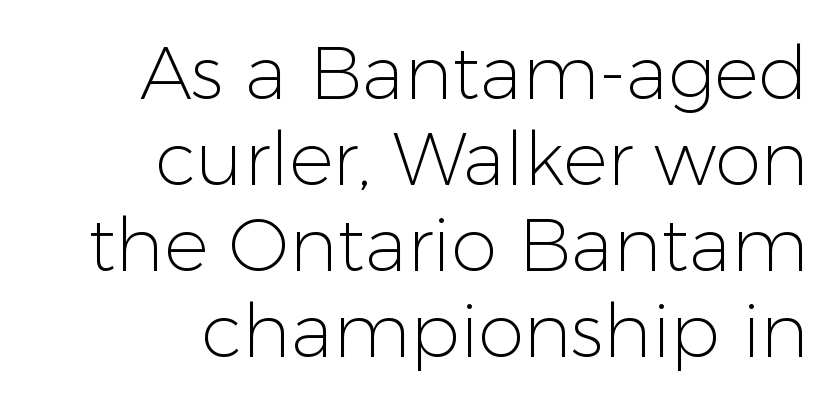
Weight: not bold — regular or lighter. How are the letters spaced? Ordinarily, with no added tracking. Font category for this specimen: sans-serif. Line ends are locked; line starts wander. Posture: upright roman.
